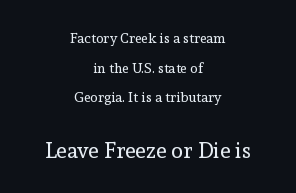
Heft: none added — not bold. A centered setting, common on invitations and titles, is used for this passage. This sample trades compactness for vertical openness between lines. Rule under the text: the space is simply empty.
